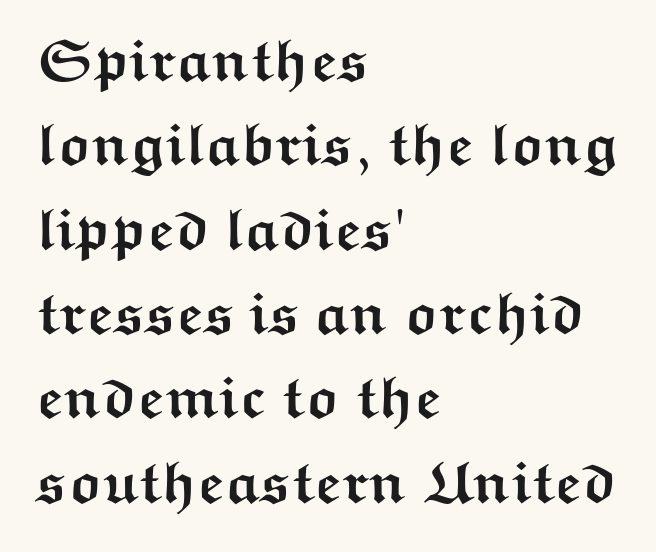
Q: Is the text bold? A: Yes.
Q: Is the text italic (slanted)? A: No, it is upright.
Q: Is the typeface a serif or a sans-serif typeface? A: Sans-serif.
Q: Is the text underlined? A: No.
Q: How is the paragraph aligned? A: Left-aligned.
Q: Is the spacing between letters normal or unusually wide? A: Normal.
Q: Is the spacing between lines tight, normal or loose? A: Normal.
Q: Width (condensed, normal, or wide)? A: Wide.
Q: Stroke contrast? A: Medium.
Q: x-height? A: Medium.
Q: Monospaced? A: No.
